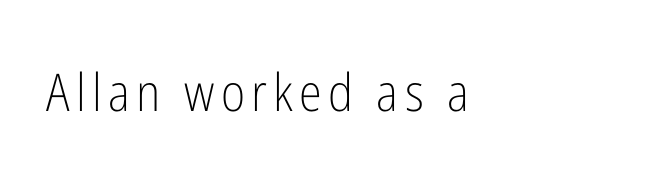
The image shows 52 px light, condensed sans-serif type, upright; set left-aligned, not underlined; low stroke contrast and a medium x-height.
